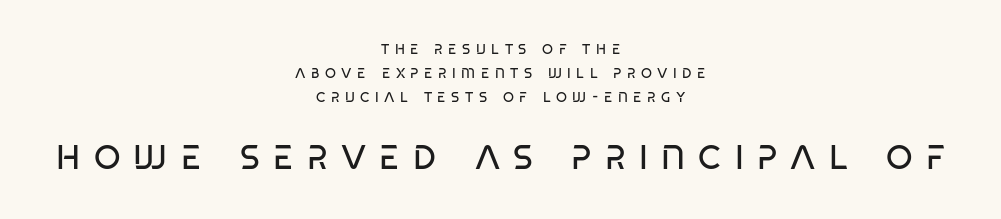
The image shows 34 px regular-weight, condensed sans-serif type, upright; set centered, line spacing 1.71x, unusually wide letter spacing (+0.39 em), not underlined; the second (bottom) block is 2.43x larger; low stroke contrast and a large x-height.
